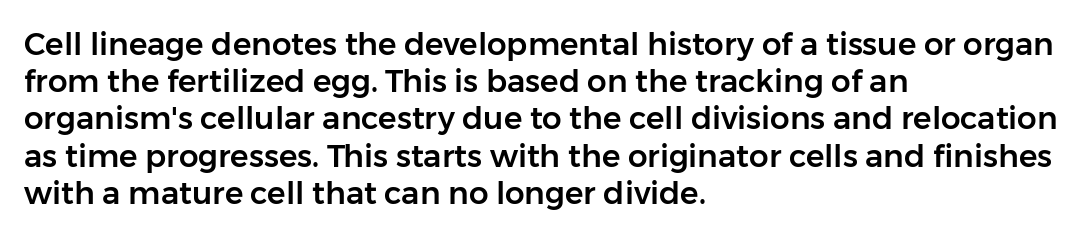
The image shows 31 px sans-serif type, upright; set left-aligned, line spacing 1.2x, normal letter spacing, not underlined; low stroke contrast and a medium x-height.
